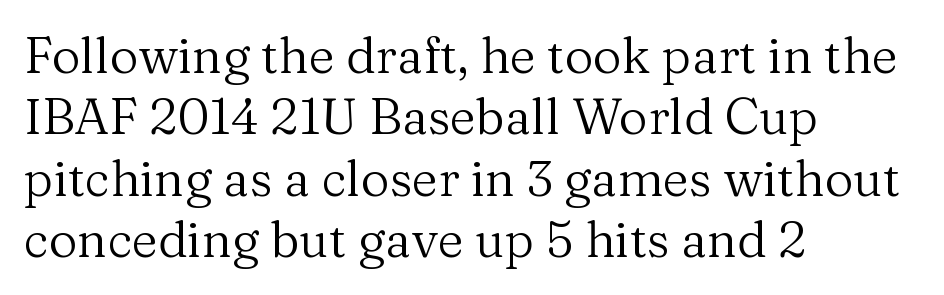
A typesetter would call this proportional, since set widths differ per character. The typesetting does not lean heavy: it is not bold. The tracking reads as untouched default to a designer's eye. In terms of posture, this sample is upright. Each line starts at the same left margin while the right side varies.
